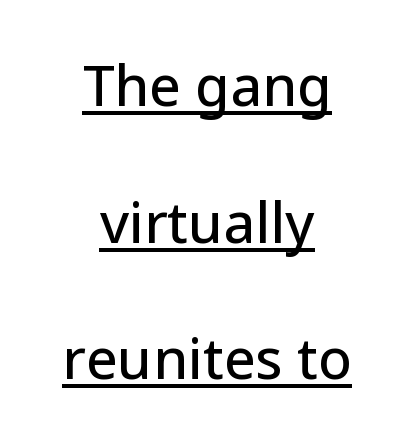
{"serif": "no", "italic": "no", "width": "normal", "stroke_contrast": "low", "x_height": "medium", "monospaced": "no", "underline": "yes", "align": "center", "line_spacing": "loose", "line_spacing_ratio": 2.44, "letter_spacing": "normal", "letter_spacing_em": 0.0, "glyph_px": 56}
